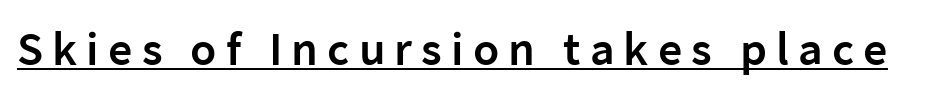
{"serif": "no", "italic": "no", "bold": "semi", "weight": "semibold", "width": "normal", "stroke_contrast": "low", "x_height": "medium", "monospaced": "no", "underline": "yes", "glyph_px": 48}
